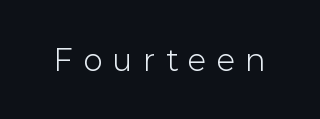
{"serif": "no", "italic": "no", "bold": "no", "weight": "light", "width": "normal", "stroke_contrast": "low", "x_height": "medium", "monospaced": "no", "underline": "no", "letter_spacing": "wide", "letter_spacing_em": 0.38, "glyph_px": 29}
